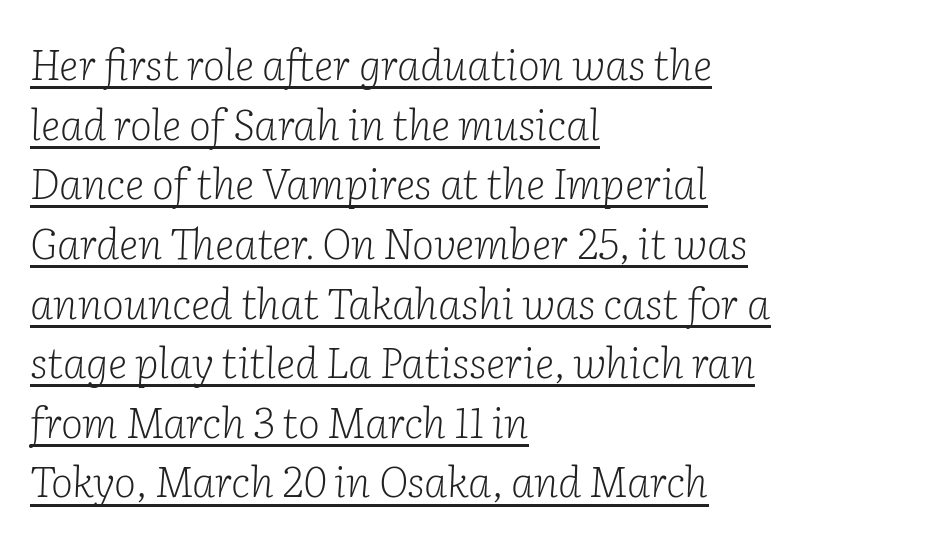
{"serif": "yes", "italic": "yes", "lean": "right", "slant_degrees": 2, "bold": "no", "weight": "light", "width": "normal", "stroke_contrast": "low", "x_height": "medium", "monospaced": "no", "underline": "yes", "align": "left", "line_spacing": "normal", "line_spacing_ratio": 1.42, "letter_spacing": "normal", "letter_spacing_em": 0.0, "glyph_px": 42}
